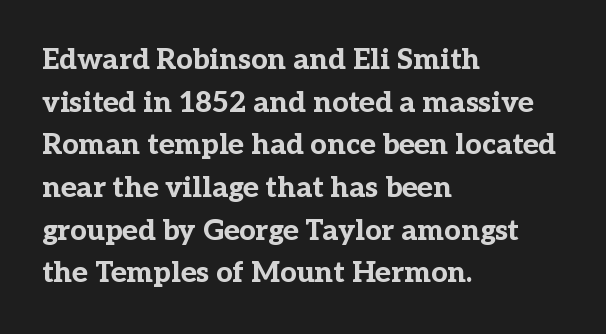
The image shows 29 px bold serif type, upright; set left-aligned, normal line spacing (1.47x), normal letter spacing, not underlined; low stroke contrast and a medium x-height.
